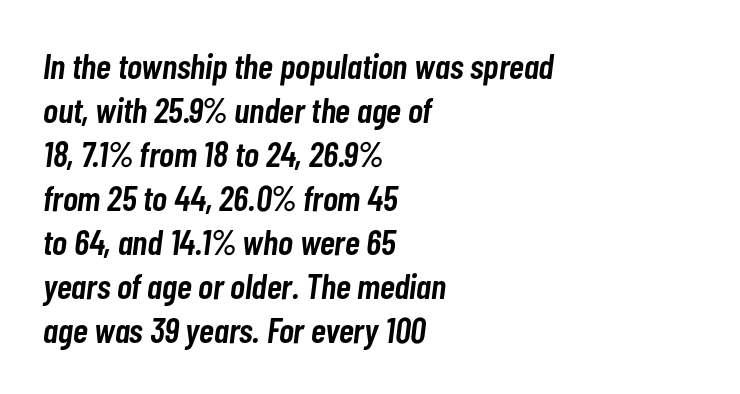
Nobody touched the tracking dial on this one. This sample has the flowing, uneven cadence of proportional lettering. Check the space under the baseline: it is left empty. Typographic density is moderately raised because the face is semibold. This sample is left-justified, so line endings fall wherever the words run out.
